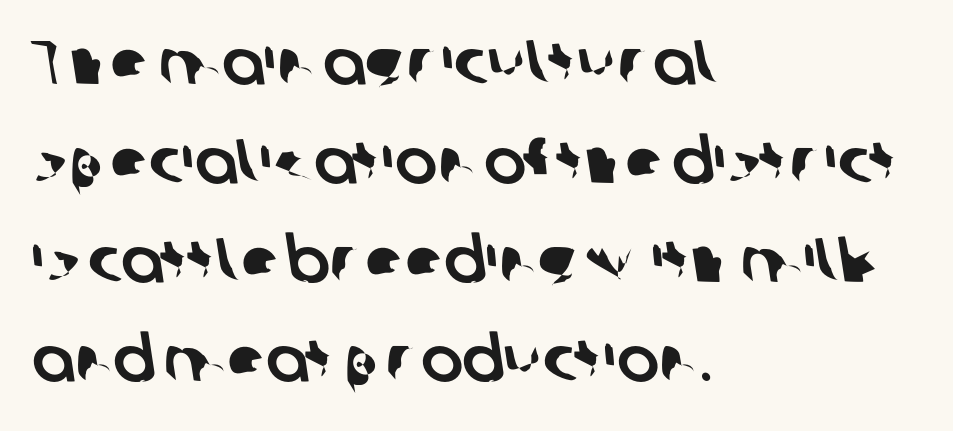
{"serif": "no", "width": "normal", "stroke_contrast": "low", "x_height": "medium", "monospaced": "no", "underline": "no", "align": "left", "line_spacing": "normal", "line_spacing_ratio": 1.57, "letter_spacing": "normal", "letter_spacing_em": 0.0, "glyph_px": 63}
